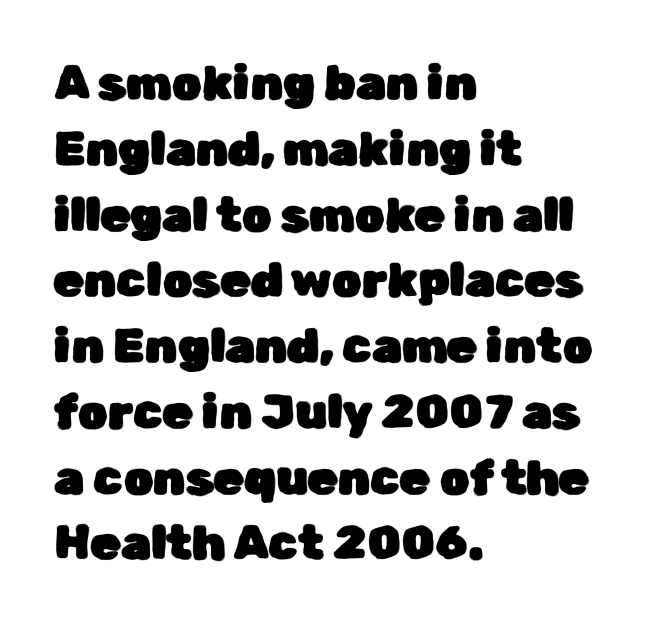
Q: Is the text italic (slanted)? A: No, it is upright.
Q: Is the typeface a serif or a sans-serif typeface? A: Sans-serif.
Q: Is the text underlined? A: No.
Q: How is the paragraph aligned? A: Left-aligned.
Q: Is the spacing between letters normal or unusually wide? A: Normal.
Q: Is the spacing between lines tight, normal or loose? A: Normal.
Q: Width (condensed, normal, or wide)? A: Normal.
Q: Stroke contrast? A: Low.
Q: x-height? A: Medium.
Q: Monospaced? A: No.
